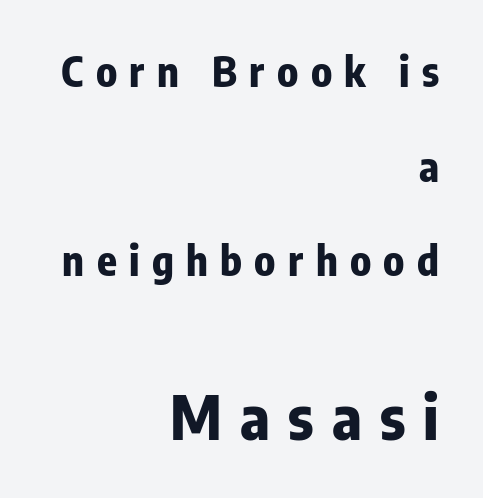
Q: Is the text bold? A: Yes.
Q: Is the text italic (slanted)? A: No, it is upright.
Q: Is the typeface a serif or a sans-serif typeface? A: Sans-serif.
Q: Is the text underlined? A: No.
Q: How is the paragraph aligned? A: Right-aligned.
Q: Is the spacing between letters normal or unusually wide? A: Unusually wide.
Q: Is the spacing between lines tight, normal or loose? A: Loose.
Q: Which block of text is set in a larger size, the first (top) or the second (bottom)? A: The second (bottom) one.
Q: Width (condensed, normal, or wide)? A: Condensed.
Q: Stroke contrast? A: Low.
Q: x-height? A: Medium.
Q: Monospaced? A: No.
